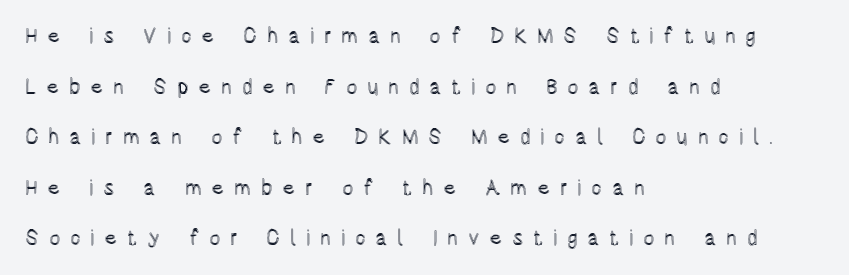
Q: Is the text italic (slanted)? A: No, it is upright.
Q: Is the text underlined? A: No.
Q: How is the paragraph aligned? A: Left-aligned.
Q: Is the spacing between letters normal or unusually wide? A: Unusually wide.
Q: Is the spacing between lines tight, normal or loose? A: Loose.
